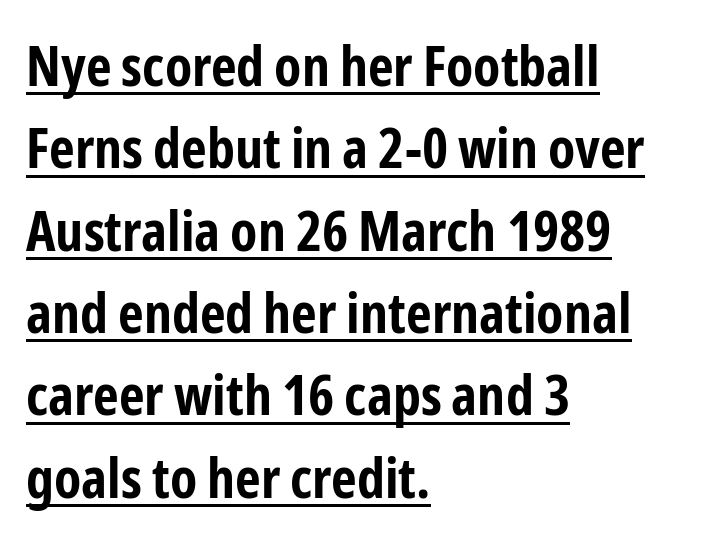
The image shows 56 px bold, condensed sans-serif type, upright; set left-aligned, normal line spacing (1.47x), normal letter spacing, underlined; low stroke contrast and a medium x-height.
